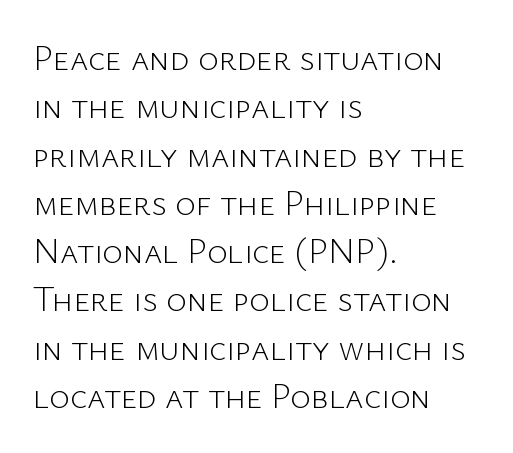
It's the straight-up-and-down kind of type. This sample has the flowing, uneven cadence of proportional lettering. The weight would be labelled regular, book, light, or lighter still. Nobody touched the tracking dial on this one.
